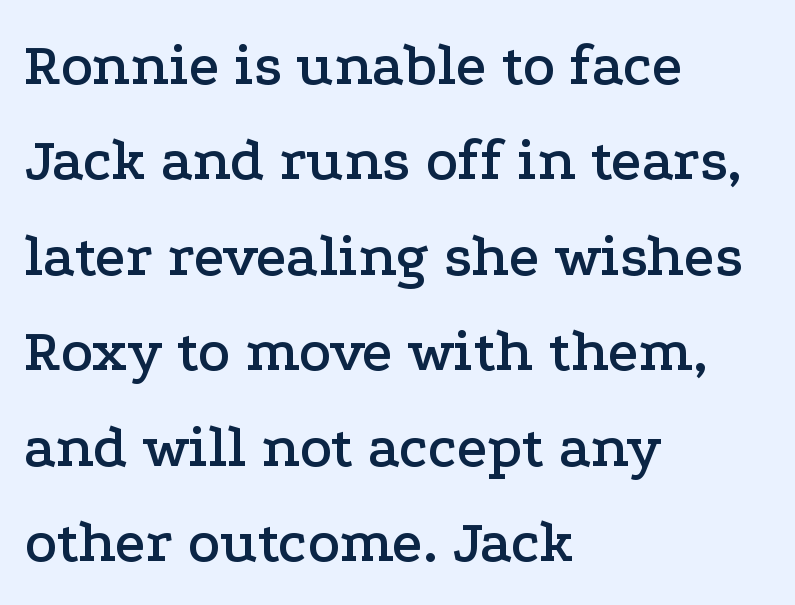
{"serif": "yes", "italic": "no", "width": "wide", "stroke_contrast": "low", "x_height": "medium", "monospaced": "no", "underline": "no", "align": "left", "line_spacing": "normal", "line_spacing_ratio": 1.59, "letter_spacing": "normal", "letter_spacing_em": 0.0, "glyph_px": 60}
